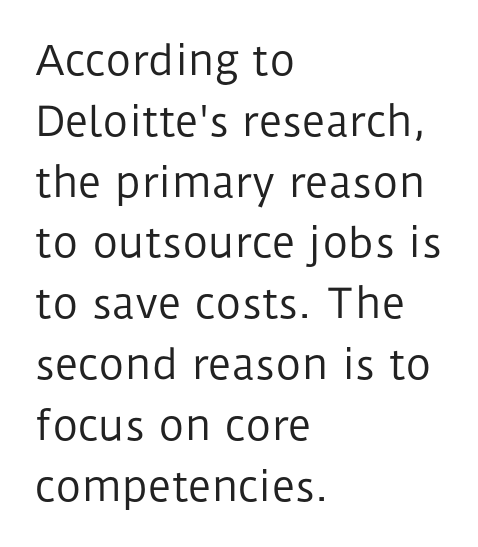
Q: Is the text bold? A: No.
Q: Is the text italic (slanted)? A: No, it is upright.
Q: Is the typeface a serif or a sans-serif typeface? A: Sans-serif.
Q: Is the text underlined? A: No.
Q: How is the paragraph aligned? A: Left-aligned.
Q: Is the spacing between letters normal or unusually wide? A: Normal.
Q: Is the spacing between lines tight, normal or loose? A: Normal.
Q: Width (condensed, normal, or wide)? A: Normal.
Q: Stroke contrast? A: Low.
Q: x-height? A: Medium.
Q: Monospaced? A: No.
